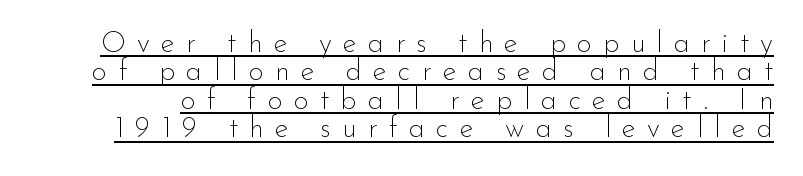
Q: Is the text bold? A: No.
Q: Is the text italic (slanted)? A: No, it is upright.
Q: Is the typeface a serif or a sans-serif typeface? A: Sans-serif.
Q: Is the text underlined? A: Yes.
Q: Is the spacing between letters normal or unusually wide? A: Unusually wide.
Q: Is the spacing between lines tight, normal or loose? A: Tight.
Q: Width (condensed, normal, or wide)? A: Normal.
Q: Stroke contrast? A: Low.
Q: x-height? A: Small.
Q: Monospaced? A: No.
